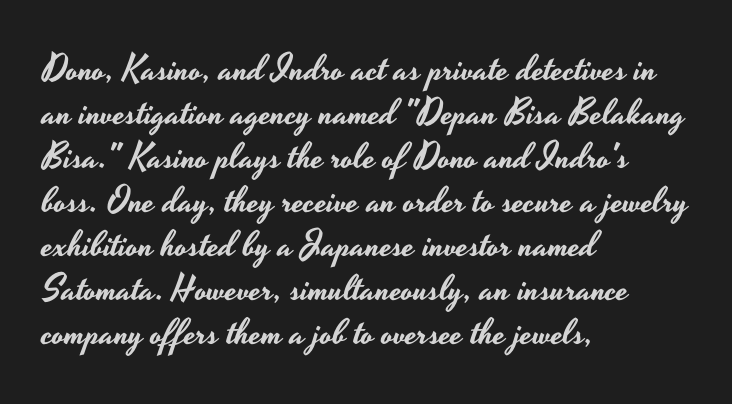
The image shows 36 px wide sans-serif type; set left-aligned, line spacing 1.22x, normal letter spacing, not underlined; low stroke contrast and a small x-height.
